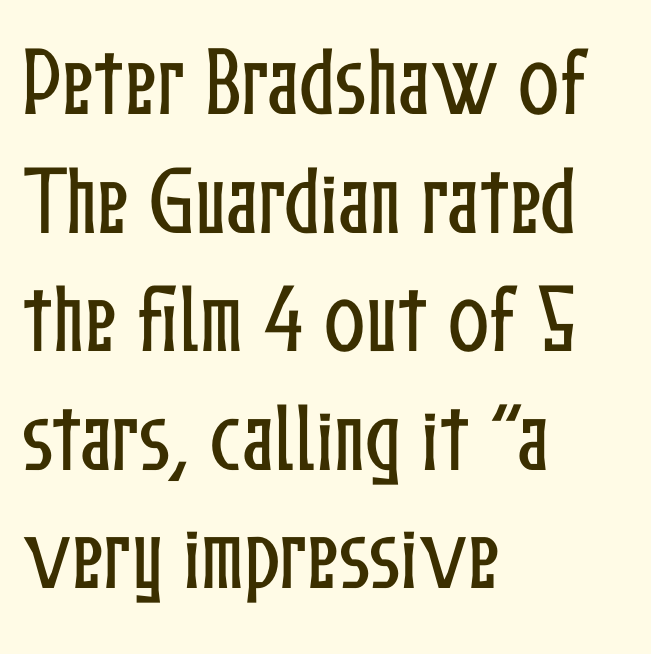
Q: Is the text italic (slanted)? A: No, it is upright.
Q: Is the text underlined? A: No.
Q: How is the paragraph aligned? A: Left-aligned.
Q: Is the spacing between letters normal or unusually wide? A: Normal.
Q: Is the spacing between lines tight, normal or loose? A: Normal.
Q: Width (condensed, normal, or wide)? A: Condensed.
Q: Stroke contrast? A: Low.
Q: x-height? A: Medium.
Q: Monospaced? A: No.
